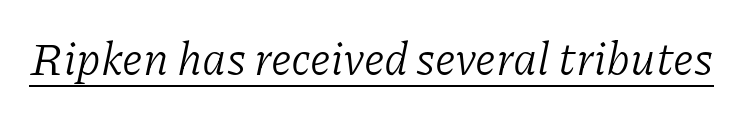
The image shows 46 px light serif type, italic (leaning right); set normal letter spacing, underlined; low stroke contrast and a medium x-height.
